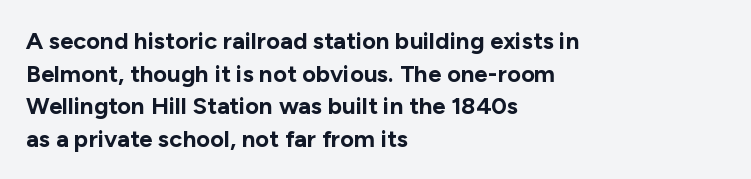
Q: Is the text bold? A: Yes.
Q: Is the text italic (slanted)? A: No, it is upright.
Q: Is the text underlined? A: No.
Q: How is the paragraph aligned? A: Left-aligned.
Q: Is the spacing between letters normal or unusually wide? A: Normal.
Q: Is the spacing between lines tight, normal or loose? A: Normal.
